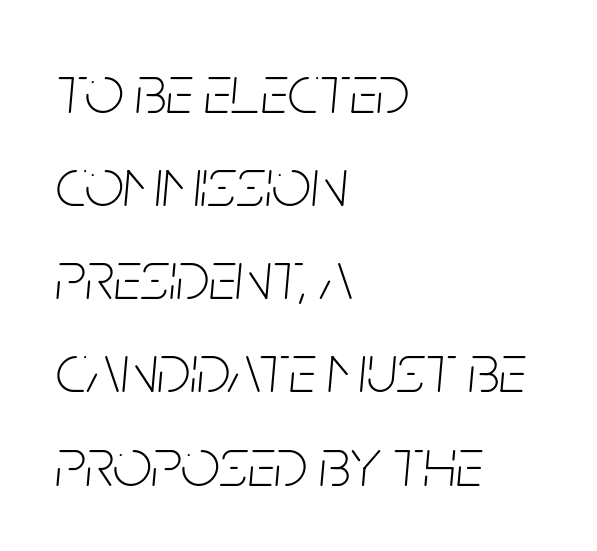
Q: Is the text bold? A: No.
Q: Is the text italic (slanted)? A: Yes, it leans right by about 5 degrees.
Q: Is the text underlined? A: No.
Q: How is the paragraph aligned? A: Left-aligned.
Q: Is the spacing between letters normal or unusually wide? A: Normal.
Q: Is the spacing between lines tight, normal or loose? A: Normal.
Q: Width (condensed, normal, or wide)? A: Condensed.
Q: Stroke contrast? A: Low.
Q: x-height? A: Large.
Q: Monospaced? A: No.
